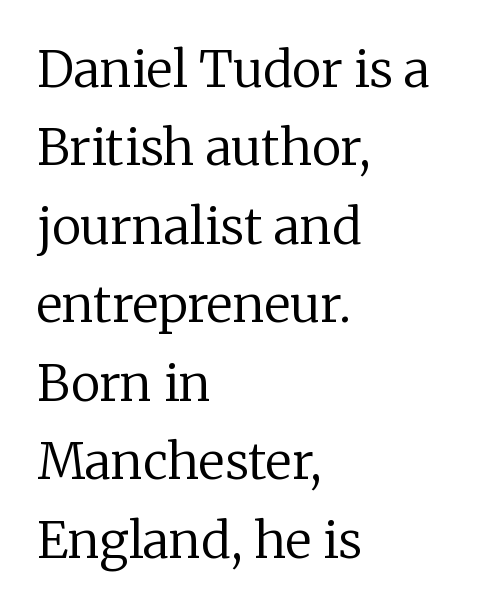
Q: Is the text bold? A: No.
Q: Is the text italic (slanted)? A: No, it is upright.
Q: Is the typeface a serif or a sans-serif typeface? A: Serif.
Q: Is the text underlined? A: No.
Q: How is the paragraph aligned? A: Left-aligned.
Q: Is the spacing between letters normal or unusually wide? A: Normal.
Q: Is the spacing between lines tight, normal or loose? A: Normal.
Q: Width (condensed, normal, or wide)? A: Normal.
Q: Stroke contrast? A: Low.
Q: x-height? A: Medium.
Q: Monospaced? A: No.
